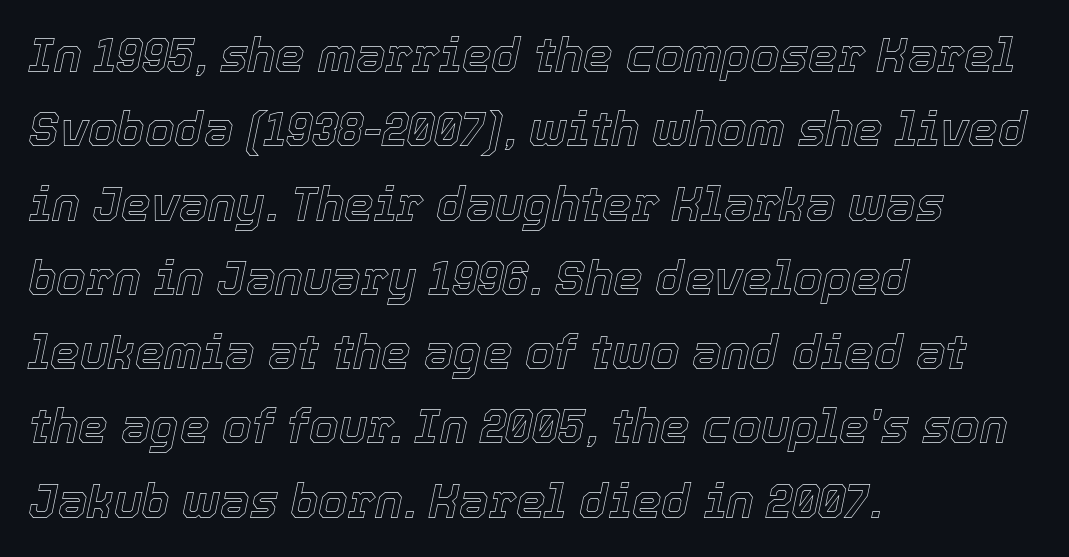
Yep, that's italic — everything's leaning. You could call the tracking neutral — neither tight nor loose. The block of text has a typical density, with ordinary space between rows. Bare-footed words on every line.
